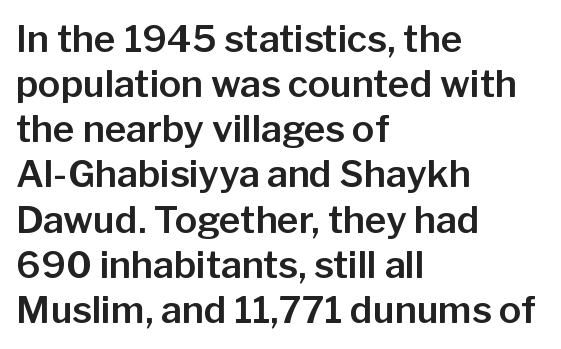
These lines are rendered in a variable-pitch font. Examine the stroke ends and you'll find no serifs. The gaps between neighbouring characters are ordinary and unremarkable. In terms of posture, this sample is upright.
